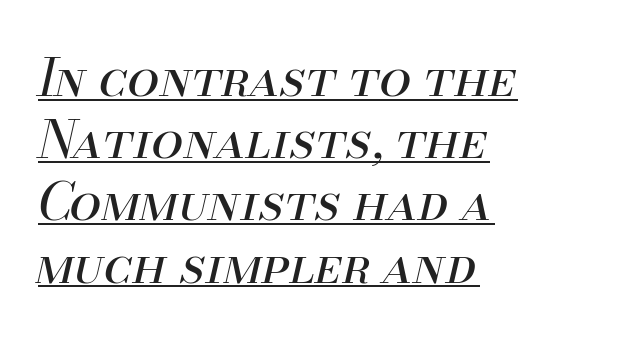
The image shows 51 px regular-weight type, italic (leaning right); set left-aligned, line spacing 1.22x, normal letter spacing, underlined; medium stroke contrast and a small x-height.
